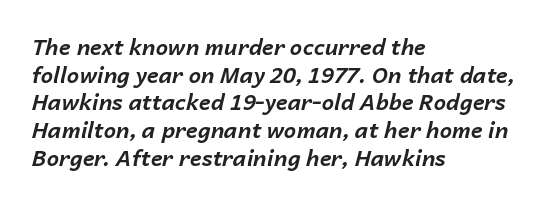
All the whitespace from short lines collects on the right. The type is set solid horizontally, with unmodified tracking. Plain, unruled lines of type. Notice how the stems are inclined rather than vertical — that's the hallmark of italics.
